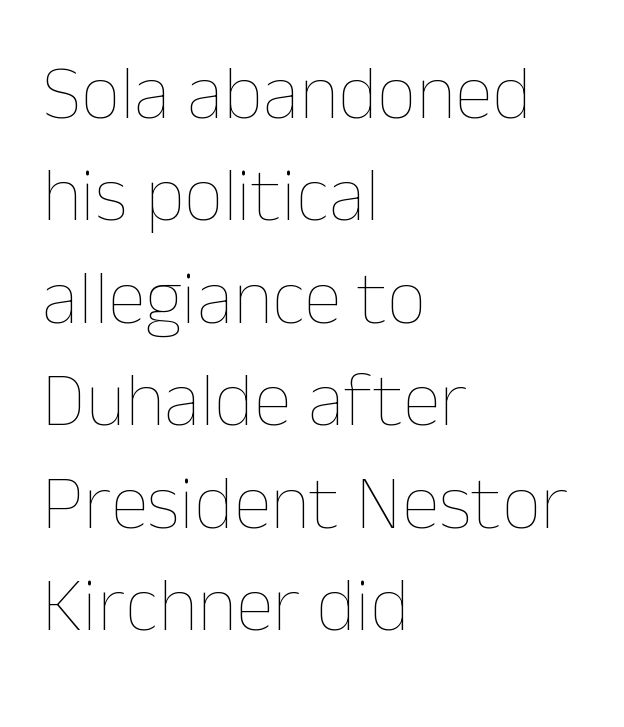
The area under the type is left untouched. Stroke thickness stays within the range of a standard reading face or lighter. The typography opts for an upright posture over an oblique one. Regular leading. There is no visible air inserted between adjacent glyphs.
